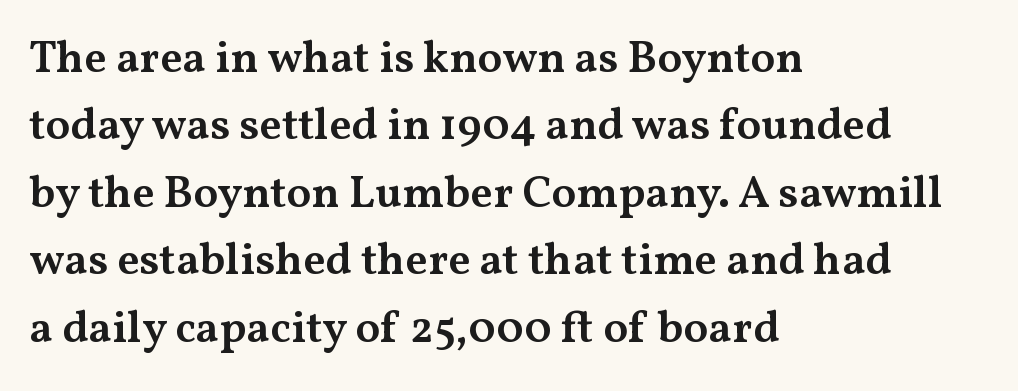
{"serif": "yes", "italic": "no", "bold": "semi", "weight": "semibold", "width": "wide", "stroke_contrast": "medium", "x_height": "medium", "monospaced": "no", "underline": "no", "align": "left", "line_spacing": "normal", "line_spacing_ratio": 1.5, "letter_spacing": "normal", "letter_spacing_em": 0.0, "glyph_px": 45}
